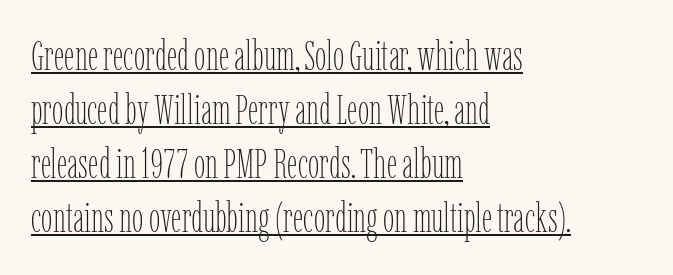
{"italic": "no", "bold": "no", "weight": "thin", "width": "condensed", "stroke_contrast": "low", "x_height": "medium", "monospaced": "no", "underline": "yes", "align": "left", "line_spacing": "normal", "line_spacing_ratio": 1.32, "letter_spacing": "normal", "letter_spacing_em": 0.0, "glyph_px": 41}
